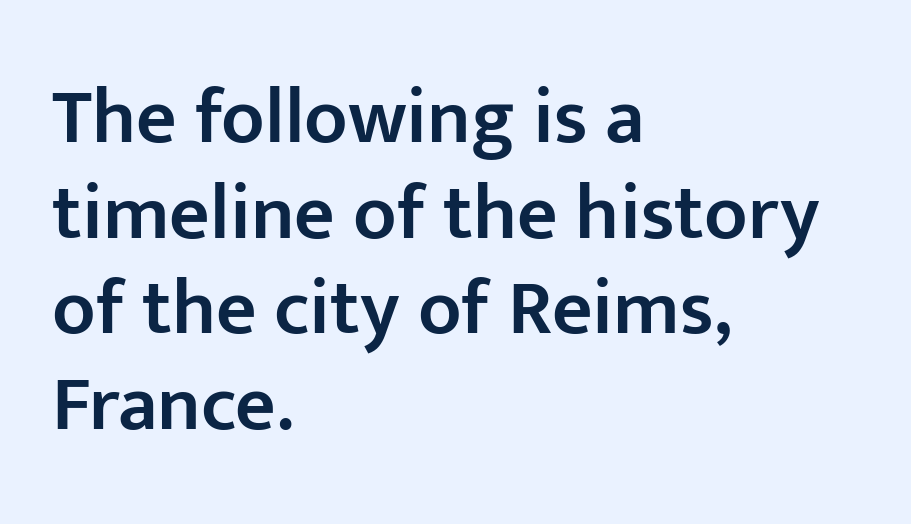
The image shows 79 px semibold sans-serif type, upright; set left-aligned, line spacing 1.21x, normal letter spacing, not underlined; low stroke contrast and a medium x-height.
